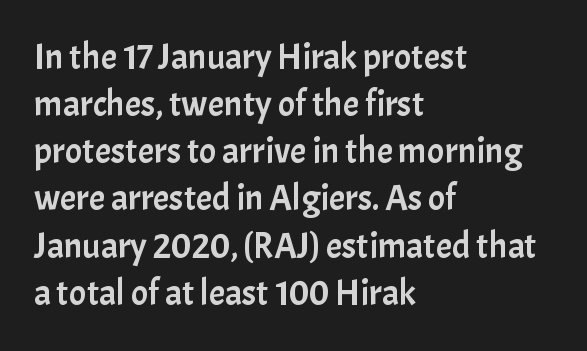
{"serif": "no", "italic": "no", "width": "normal", "stroke_contrast": "low", "x_height": "medium", "monospaced": "no", "underline": "no", "align": "left", "line_spacing": "normal", "line_spacing_ratio": 1.31, "letter_spacing": "normal", "letter_spacing_em": 0.0, "glyph_px": 36}
